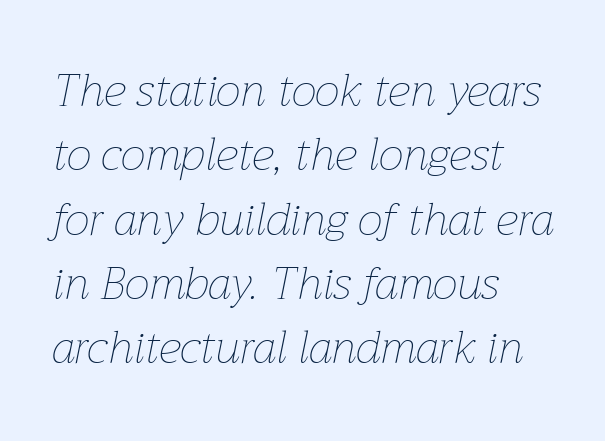
The image shows 45 px thin type, italic (leaning right); set left-aligned, normal line spacing (1.43x), normal letter spacing, not underlined; low stroke contrast and a medium x-height.
